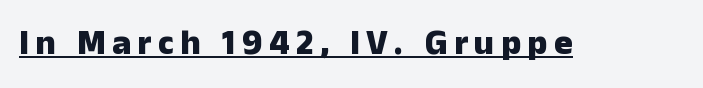
The image shows 35 px heavy sans-serif type, upright; set underlined; low stroke contrast and a medium x-height.
